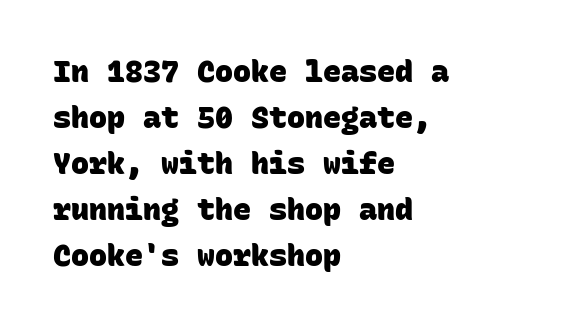
{"serif": "no", "bold": "yes", "weight": "heavy", "width": "normal", "stroke_contrast": "low", "x_height": "large", "monospaced": "yes", "underline": "no", "align": "left", "line_spacing": "normal", "line_spacing_ratio": 1.53, "letter_spacing": "normal", "letter_spacing_em": 0.0, "glyph_px": 30}
